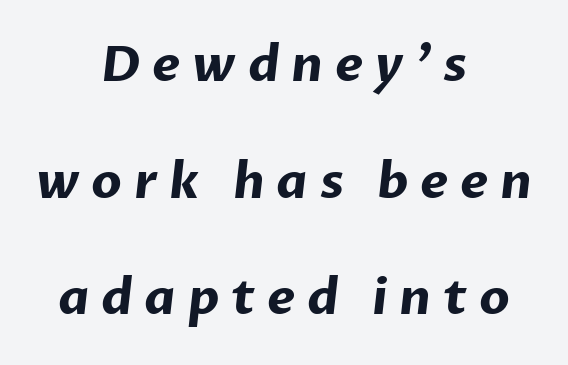
The specimen omits any rule beneath the text block's lines. In terms of leading, this rendering errs on the spacious side. Heft: maximum for text — a bold. The lines are quadded center. Type style note: lacks serifs. You could only call the tracking loose — the letters float apart.
